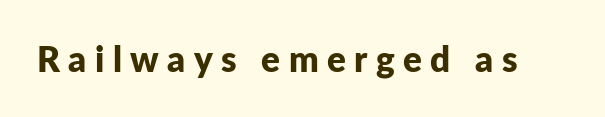
Q: Is the text bold? A: Yes.
Q: Is the text italic (slanted)? A: No, it is upright.
Q: Is the typeface a serif or a sans-serif typeface? A: Sans-serif.
Q: Is the text underlined? A: No.
Q: Is the spacing between letters normal or unusually wide? A: Unusually wide.
Q: Width (condensed, normal, or wide)? A: Normal.
Q: Stroke contrast? A: Low.
Q: x-height? A: Medium.
Q: Monospaced? A: No.
